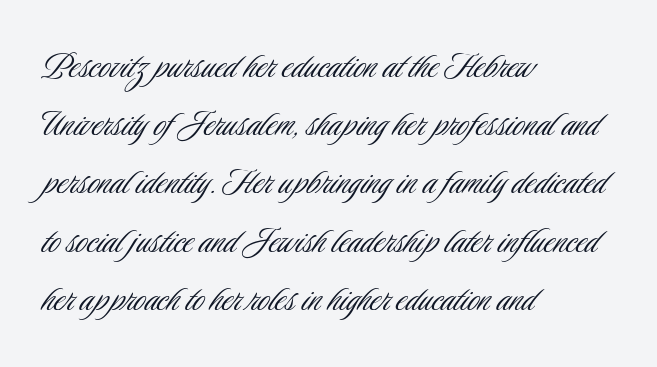
The image shows 41 px light, condensed sans-serif type; set left-aligned, normal line spacing (1.42x), normal letter spacing, not underlined; low stroke contrast and a small x-height.
